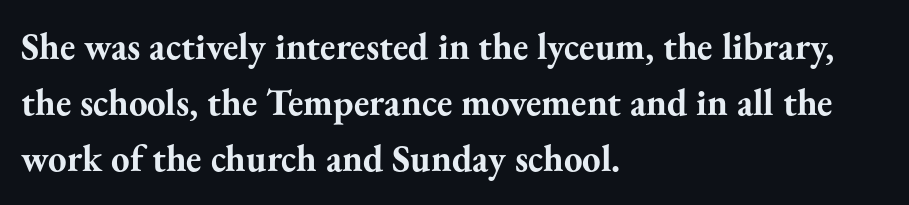
The leading is moderate, giving the passage an even texture. Notice how the stems are strictly vertical — no italics here. Does extra space separate the letters? No, they use regular spacing. Strong, thick strokes mark this as bold type.
